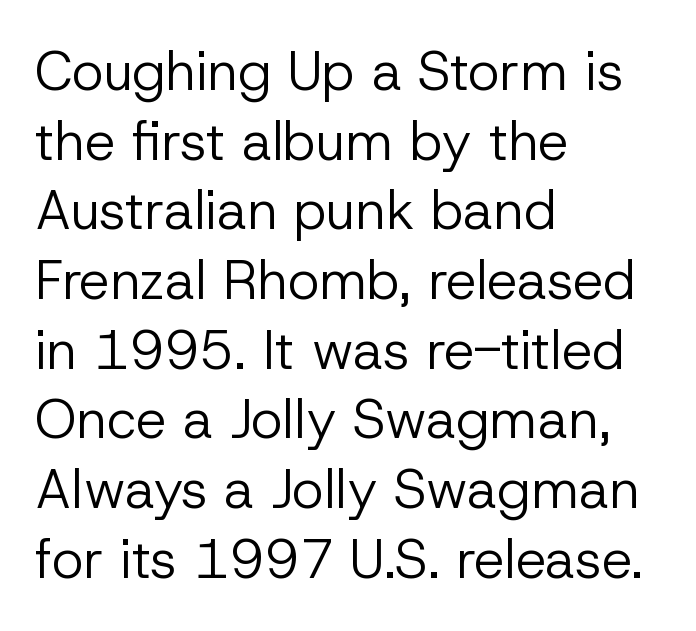
Q: Is the text bold? A: No.
Q: Is the text italic (slanted)? A: No, it is upright.
Q: Is the typeface a serif or a sans-serif typeface? A: Sans-serif.
Q: Is the text underlined? A: No.
Q: How is the paragraph aligned? A: Left-aligned.
Q: Is the spacing between letters normal or unusually wide? A: Normal.
Q: Is the spacing between lines tight, normal or loose? A: Normal.
Q: Width (condensed, normal, or wide)? A: Normal.
Q: Stroke contrast? A: Low.
Q: x-height? A: Medium.
Q: Monospaced? A: No.
